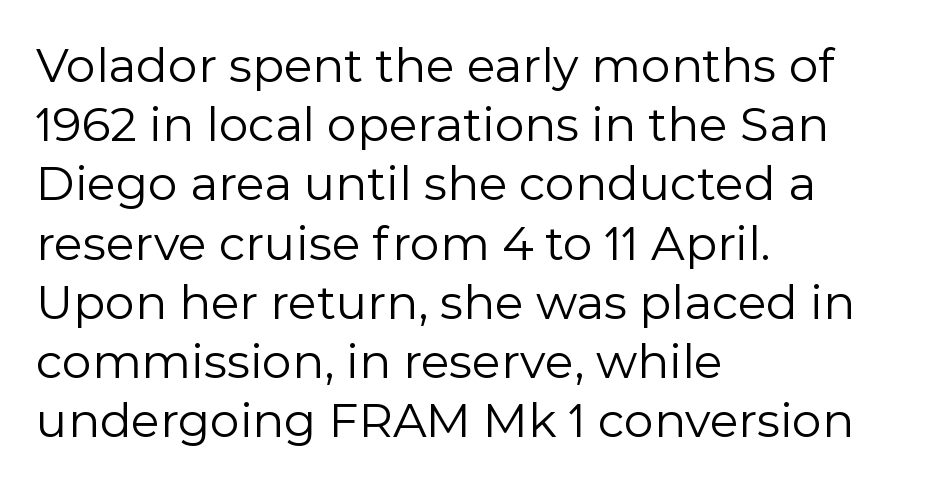
{"serif": "no", "italic": "no", "bold": "no", "weight": "regular", "width": "normal", "x_height": "medium", "monospaced": "no", "underline": "no", "align": "left", "line_spacing": "normal", "line_spacing_ratio": 1.26, "letter_spacing": "normal", "letter_spacing_em": 0.0, "glyph_px": 47}
